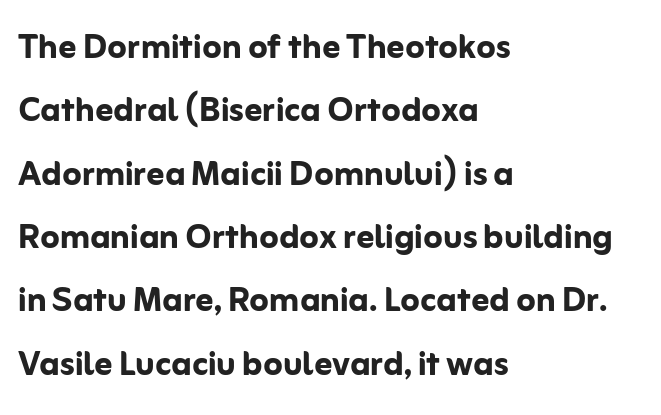
The image shows 44 px semibold sans-serif type, upright; set left-aligned, normal line spacing (1.44x), normal letter spacing, not underlined; low stroke contrast and a medium x-height.
